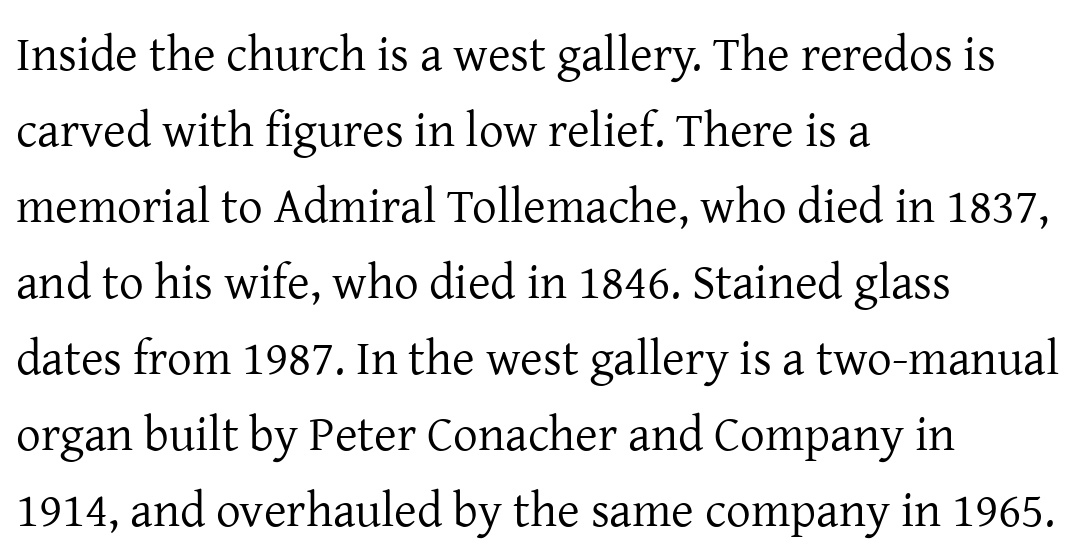
{"serif": "yes", "italic": "no", "bold": "no", "weight": "regular", "width": "normal", "stroke_contrast": "low", "x_height": "medium", "monospaced": "no", "underline": "no", "align": "left", "line_spacing": "normal", "line_spacing_ratio": 1.55, "letter_spacing": "normal", "letter_spacing_em": 0.0, "glyph_px": 49}
